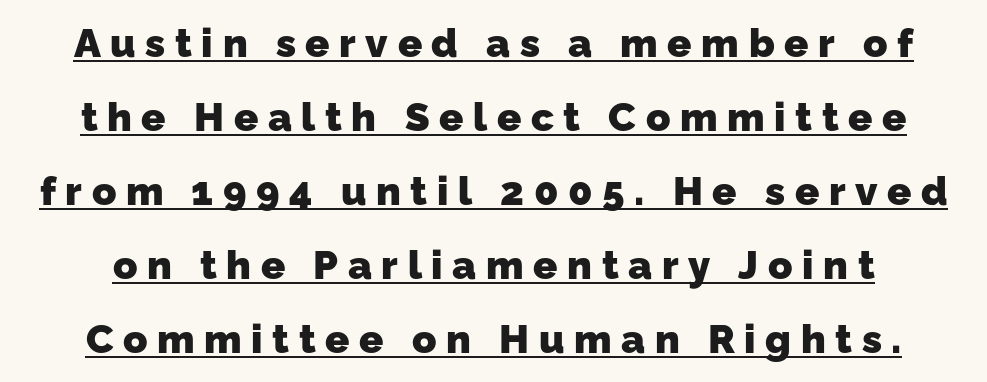
{"serif": "no", "bold": "yes", "weight": "heavy", "width": "normal", "stroke_contrast": "low", "x_height": "medium", "monospaced": "no", "underline": "yes", "line_spacing_ratio": 1.85, "letter_spacing": "wide", "letter_spacing_em": 0.24, "glyph_px": 40}
